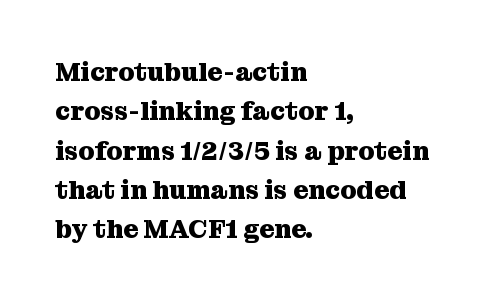
{"italic": "no", "bold": "yes", "underline": "no", "align": "left", "line_spacing": "normal", "line_spacing_ratio": 1.51, "letter_spacing": "normal", "letter_spacing_em": 0.0, "glyph_px": 26}
